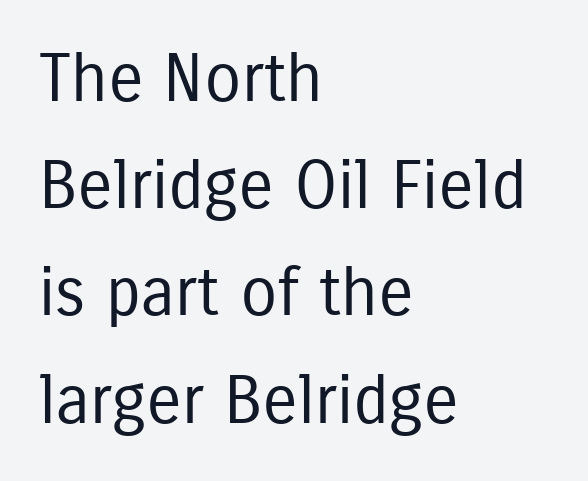
The image shows 67 px regular-weight, condensed sans-serif type, upright; set left-aligned, normal line spacing (1.6x), normal letter spacing, not underlined; low stroke contrast and a medium x-height.
